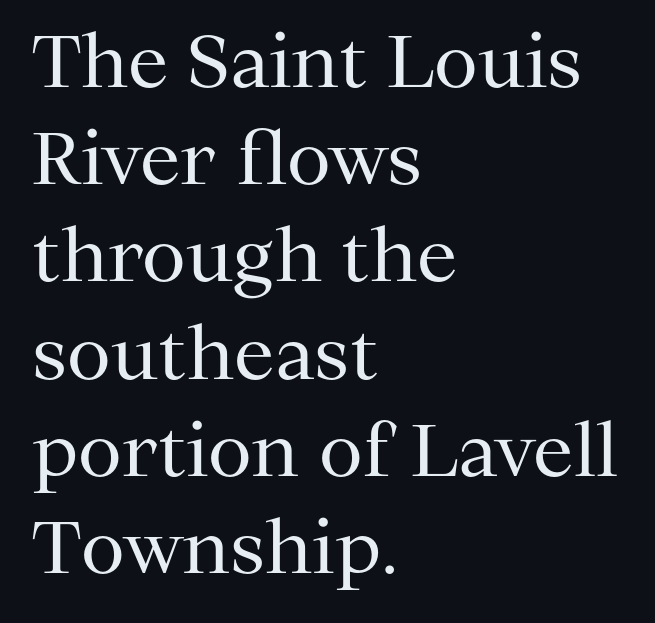
The image shows 72 px regular-weight serif type, upright; set left-aligned, normal line spacing (1.35x), normal letter spacing, not underlined; medium stroke contrast and a medium x-height.
